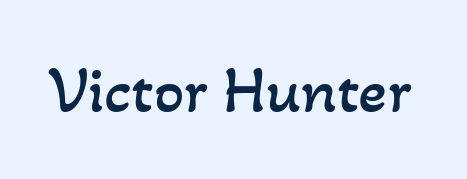
Q: Is the text bold? A: No.
Q: Is the text underlined? A: No.
Q: Is the spacing between letters normal or unusually wide? A: Normal.
Q: Width (condensed, normal, or wide)? A: Normal.
Q: Stroke contrast? A: Low.
Q: x-height? A: Small.
Q: Monospaced? A: No.
